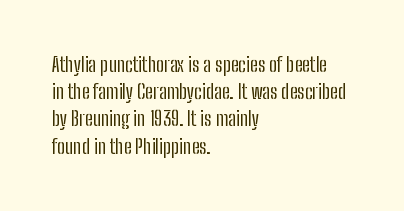
{"italic": "no", "bold": "no", "underline": "no", "align": "left", "line_spacing": "normal", "line_spacing_ratio": 1.36, "letter_spacing": "normal", "letter_spacing_em": 0.0, "glyph_px": 20}
